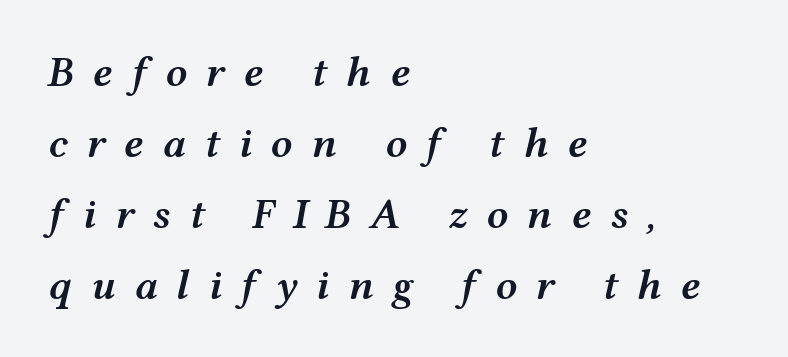
Q: Is the text bold? A: Semi-bold.
Q: Is the text italic (slanted)? A: Yes, it leans right by about 12 degrees.
Q: Is the text underlined? A: No.
Q: How is the paragraph aligned? A: Left-aligned.
Q: Is the spacing between letters normal or unusually wide? A: Unusually wide.
Q: Is the spacing between lines tight, normal or loose? A: Normal.
Q: Width (condensed, normal, or wide)? A: Wide.
Q: Stroke contrast? A: Medium.
Q: x-height? A: Medium.
Q: Monospaced? A: No.
